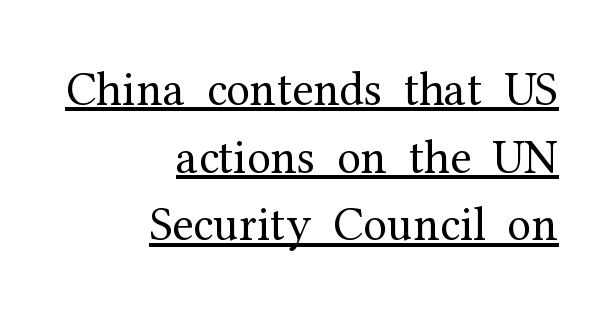
{"serif": "yes", "italic": "no", "bold": "no", "weight": "regular", "width": "normal", "stroke_contrast": "medium", "x_height": "medium", "monospaced": "no", "underline": "yes", "align": "right", "line_spacing": "normal", "line_spacing_ratio": 1.41, "letter_spacing": "normal", "letter_spacing_em": 0.0, "glyph_px": 48}
